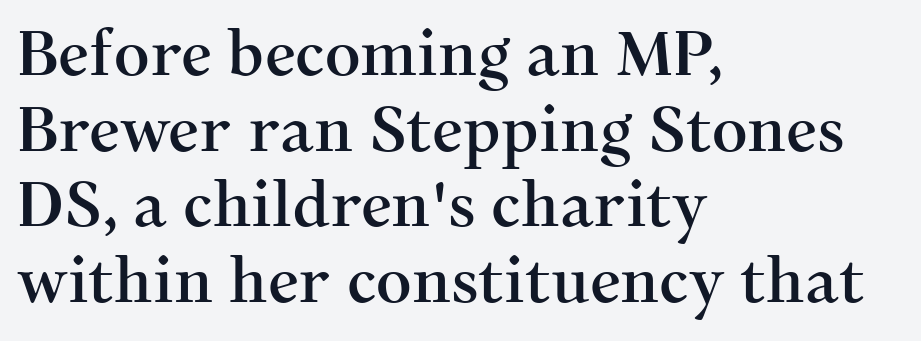
The image shows 62 px serif type, upright; set left-aligned, line spacing 1.22x, normal letter spacing, not underlined; medium stroke contrast and a medium x-height.
